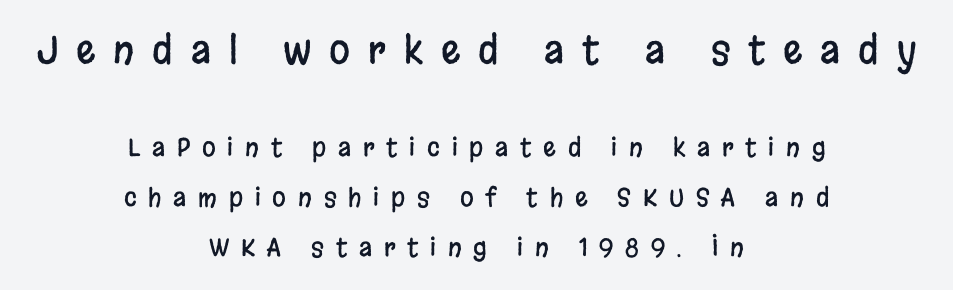
Q: Is the text italic (slanted)? A: No, it is upright.
Q: Is the typeface a serif or a sans-serif typeface? A: Sans-serif.
Q: Is the text underlined? A: No.
Q: How is the paragraph aligned? A: Centered.
Q: Is the spacing between letters normal or unusually wide? A: Unusually wide.
Q: Is the spacing between lines tight, normal or loose? A: Loose.
Q: Which block of text is set in a larger size, the first (top) or the second (bottom)? A: The first (top) one.
Q: Width (condensed, normal, or wide)? A: Condensed.
Q: Stroke contrast? A: Low.
Q: x-height? A: Large.
Q: Monospaced? A: No.
